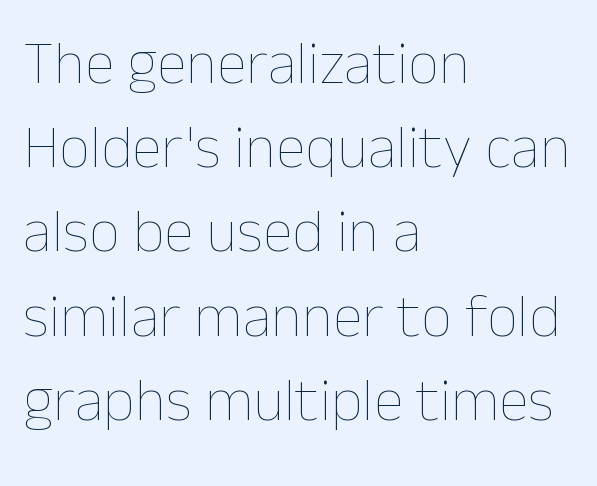
The cut favours lightness, reaching ordinary text weight at its darkest. Notice how the stems are strictly vertical — no italics here. Short and long lines alike share a common starting point at left. Varying glyph widths throughout — classic text-font behaviour. Has an underline been added? It has not.
